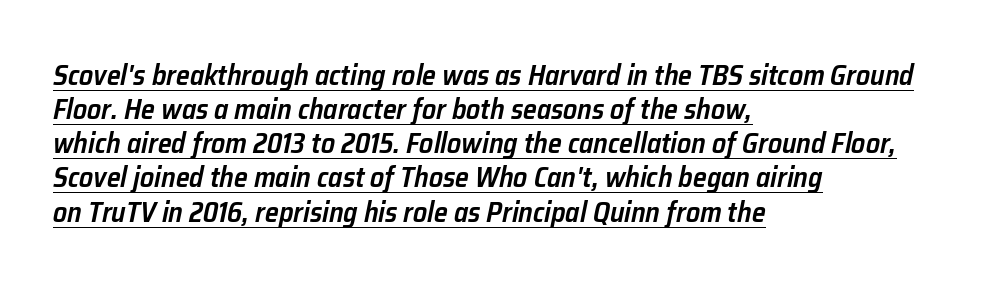
The image shows 28 px semibold type, italic (leaning right); set left-aligned, line spacing 1.22x, normal letter spacing, underlined; low stroke contrast and a medium x-height.
